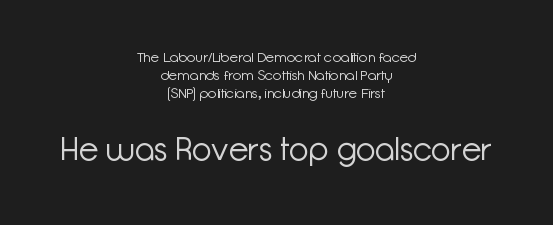
If you drew a line through each stem, it would be perfectly vertical. These glyphs show unthickened strokes, regular width or finer. Type style note: lacks serifs. This rendering features lettering with no underline.
